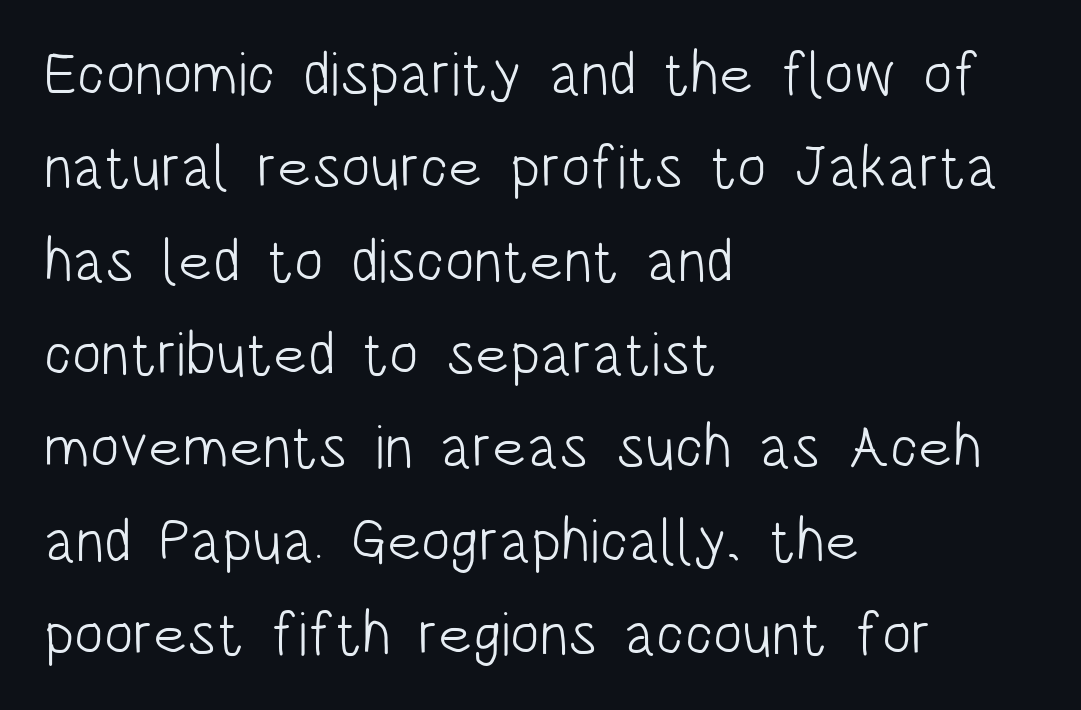
Q: Is the text bold? A: No.
Q: Is the text italic (slanted)? A: No, it is upright.
Q: Is the typeface a serif or a sans-serif typeface? A: Sans-serif.
Q: Is the text underlined? A: No.
Q: How is the paragraph aligned? A: Left-aligned.
Q: Is the spacing between letters normal or unusually wide? A: Normal.
Q: Is the spacing between lines tight, normal or loose? A: Normal.
Q: Width (condensed, normal, or wide)? A: Condensed.
Q: Stroke contrast? A: Low.
Q: x-height? A: Large.
Q: Monospaced? A: No.
